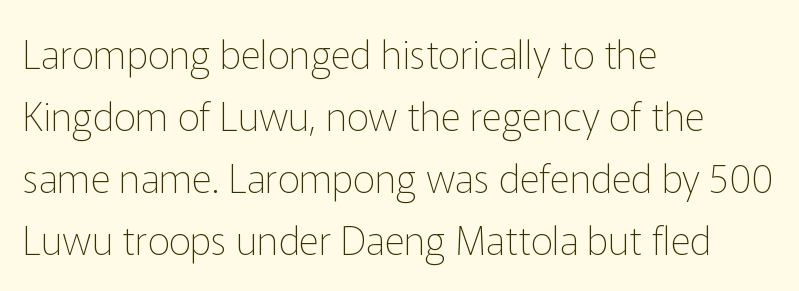
Examine the stroke ends and you'll find no serifs. Quick note: not italic, upright. Observe the ordinary spacing: letters are neighbours, not strangers. Note the varied advance widths — an 'i' is clearly narrower than an 'm'. Compared with a typical body face, this is equally light or lighter still. These lines sit exactly where default settings would place them.
